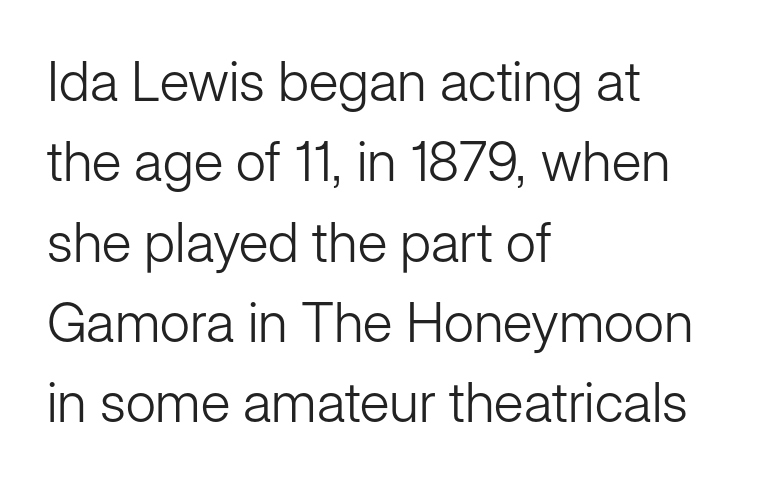
Q: Is the text bold? A: No.
Q: Is the text italic (slanted)? A: No, it is upright.
Q: Is the typeface a serif or a sans-serif typeface? A: Sans-serif.
Q: Is the text underlined? A: No.
Q: How is the paragraph aligned? A: Left-aligned.
Q: Is the spacing between letters normal or unusually wide? A: Normal.
Q: Is the spacing between lines tight, normal or loose? A: Normal.
Q: Width (condensed, normal, or wide)? A: Normal.
Q: Stroke contrast? A: Low.
Q: x-height? A: Medium.
Q: Monospaced? A: No.
